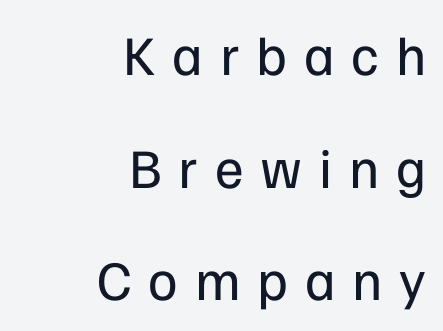
{"serif": "no", "italic": "no", "bold": "no", "weight": "regular", "width": "normal", "stroke_contrast": "low", "x_height": "medium", "monospaced": "no", "underline": "no", "align": "right", "line_spacing": "loose", "line_spacing_ratio": 2.01, "letter_spacing": "wide", "letter_spacing_em": 0.3, "glyph_px": 56}
